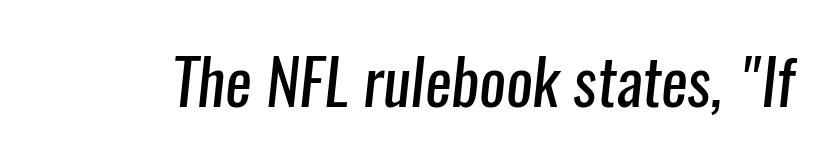
The image shows 63 px regular-weight, condensed sans-serif type; set normal letter spacing, not underlined; low stroke contrast and a medium x-height.
